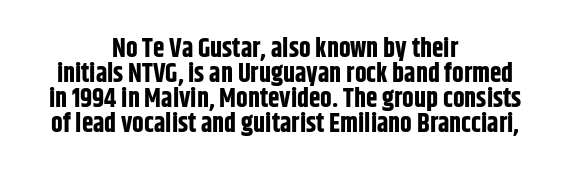
The image shows 26 px bold type, upright; set centered, tight line spacing (0.96x), normal letter spacing, not underlined.
